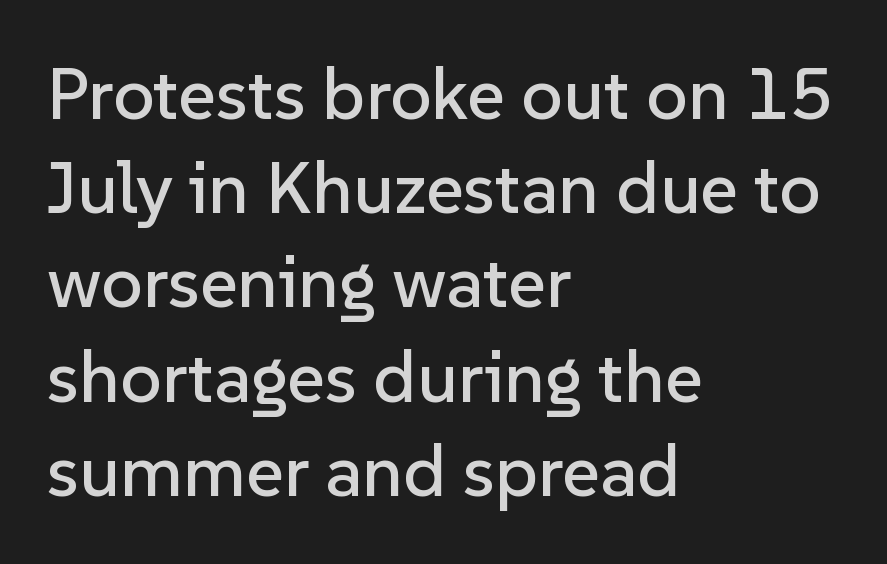
{"serif": "no", "italic": "no", "width": "normal", "stroke_contrast": "low", "x_height": "medium", "monospaced": "no", "underline": "no", "align": "left", "line_spacing": "normal", "line_spacing_ratio": 1.29, "letter_spacing": "normal", "letter_spacing_em": 0.0, "glyph_px": 73}
